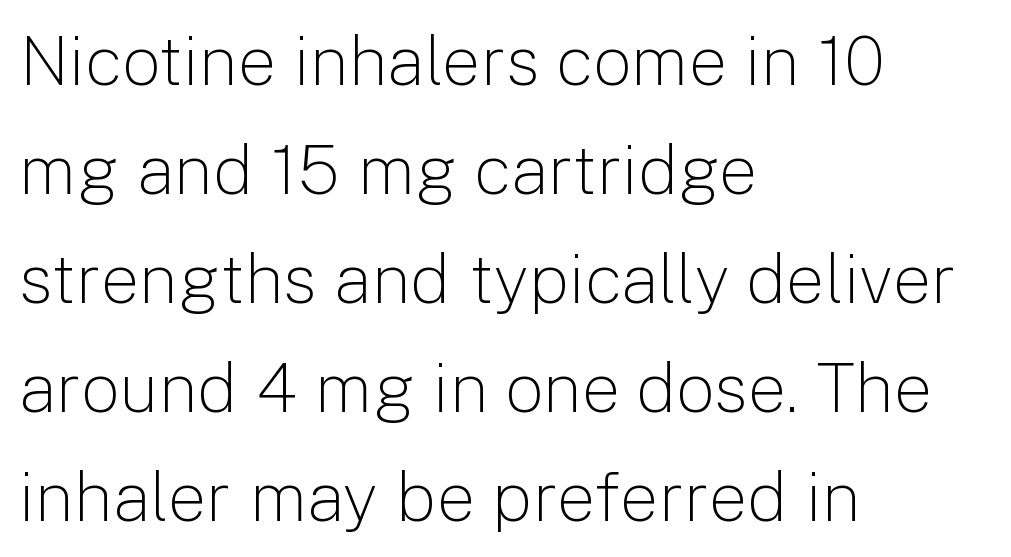
Q: Is the text bold? A: No.
Q: Is the text italic (slanted)? A: No, it is upright.
Q: Is the typeface a serif or a sans-serif typeface? A: Sans-serif.
Q: Is the text underlined? A: No.
Q: How is the paragraph aligned? A: Left-aligned.
Q: Is the spacing between letters normal or unusually wide? A: Normal.
Q: Is the spacing between lines tight, normal or loose? A: Normal.
Q: Width (condensed, normal, or wide)? A: Normal.
Q: Stroke contrast? A: Low.
Q: x-height? A: Medium.
Q: Monospaced? A: No.
